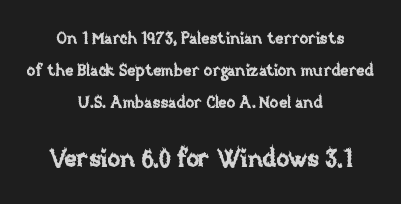
The image shows 24 px text type, upright; set centered, loose line spacing (2.0x), normal letter spacing, not underlined; the second (bottom) block is 1.5x larger.
